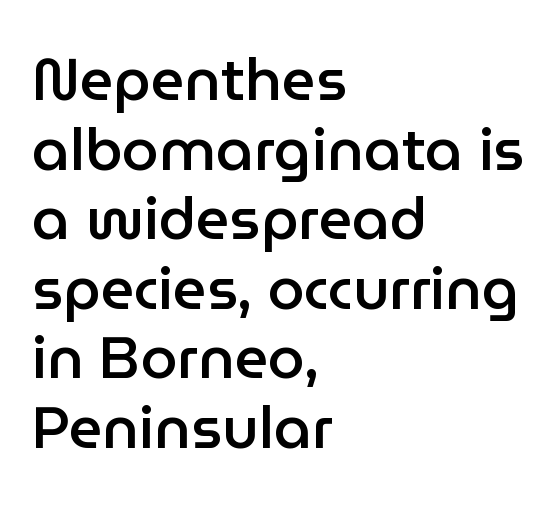
Between one letter and the next there's only the usual sliver of space. Does the weight exceed regular? Yes, but only to semibold. The face used here is proportionally spaced, like ordinary book or web type. This is the regular roman posture of the typeface. Leftover space on each line is placed entirely after the last word. Type without underlining.
